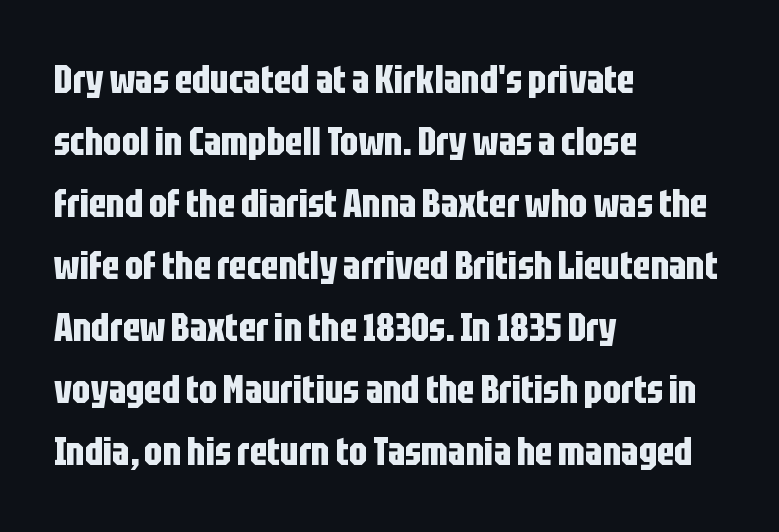
Q: Is the text bold? A: Yes.
Q: Is the text italic (slanted)? A: No, it is upright.
Q: Is the typeface a serif or a sans-serif typeface? A: Sans-serif.
Q: Is the text underlined? A: No.
Q: How is the paragraph aligned? A: Left-aligned.
Q: Is the spacing between letters normal or unusually wide? A: Normal.
Q: Is the spacing between lines tight, normal or loose? A: Normal.
Q: Width (condensed, normal, or wide)? A: Condensed.
Q: Stroke contrast? A: Low.
Q: x-height? A: Large.
Q: Monospaced? A: No.
